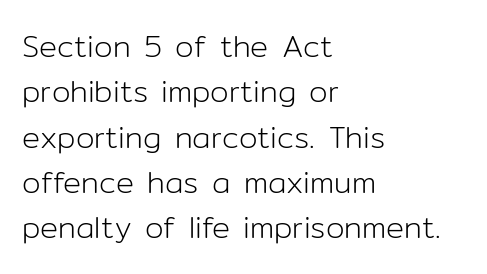
The image shows 30 px light sans-serif type, upright; set left-aligned, normal line spacing (1.51x), normal letter spacing, not underlined; low stroke contrast and a medium x-height.
